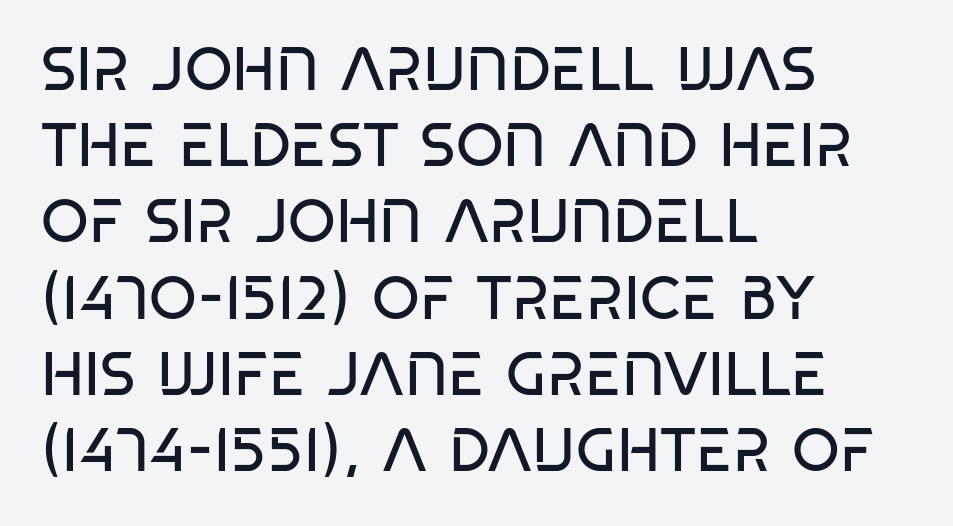
Anything drawn beneath the words? Only blank space. Is the stroke heavy? The answer is a plain regular-or-lighter. What kind of face is this? One without serifs — a sans. Do the characters align in a grid? No, the font is proportional. Letter spacing: default. The rendering anchors every line to the left-hand side.
